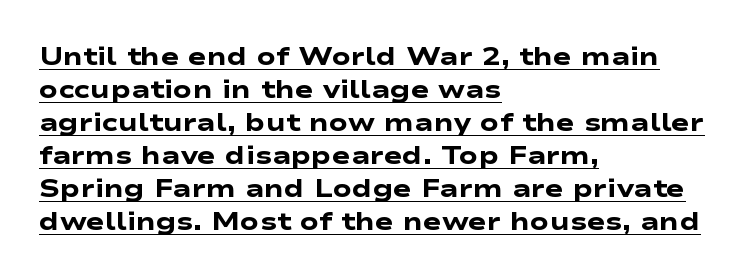
Q: Is the text bold? A: Yes.
Q: Is the text underlined? A: Yes.
Q: How is the paragraph aligned? A: Left-aligned.
Q: Is the spacing between letters normal or unusually wide? A: Normal.
Q: Is the spacing between lines tight, normal or loose? A: Normal.
